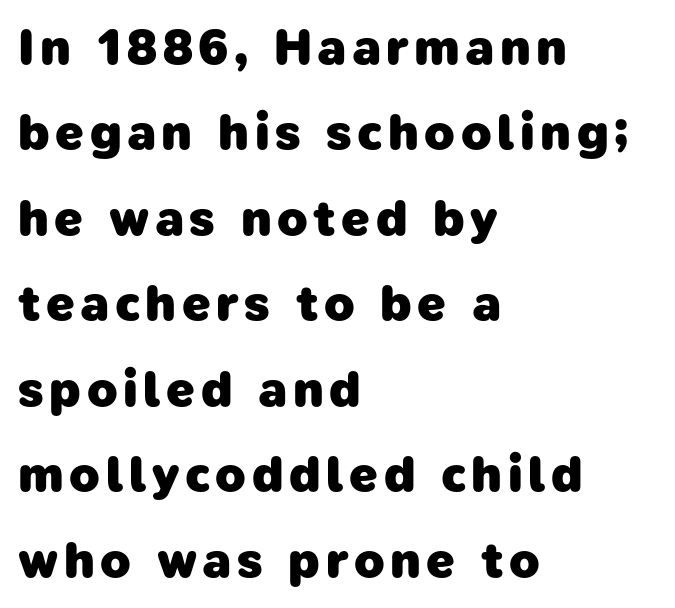
Q: Is the text bold? A: Yes.
Q: Is the typeface a serif or a sans-serif typeface? A: Sans-serif.
Q: Is the text underlined? A: No.
Q: How is the paragraph aligned? A: Left-aligned.
Q: Width (condensed, normal, or wide)? A: Normal.
Q: Stroke contrast? A: Low.
Q: x-height? A: Medium.
Q: Monospaced? A: No.
